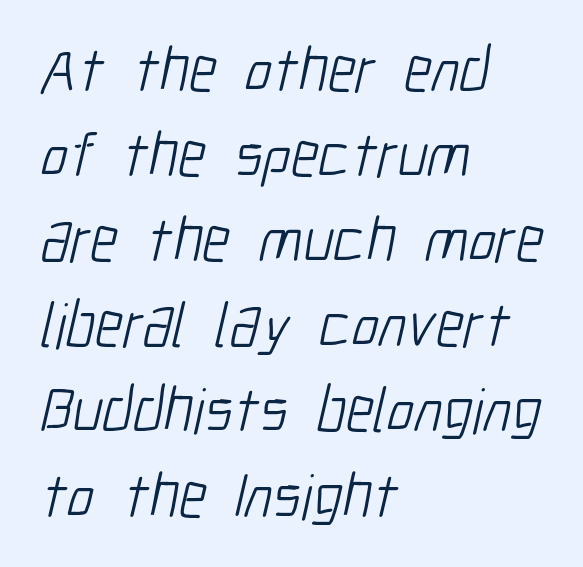
The image shows 64 px light, condensed sans-serif type; set left-aligned, normal line spacing (1.33x), normal letter spacing, not underlined; low stroke contrast and a medium x-height.
